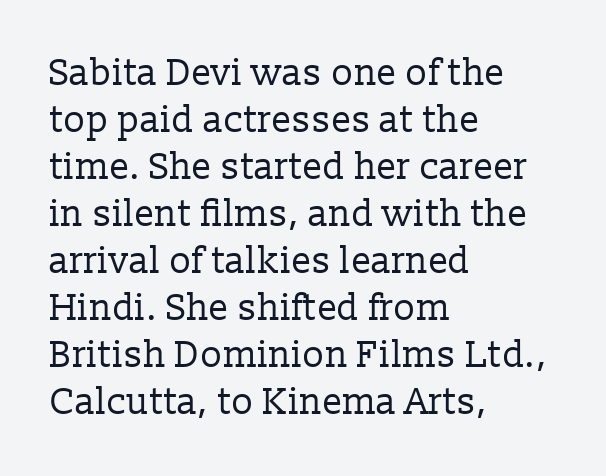
Q: Is the text bold? A: No.
Q: Is the text italic (slanted)? A: No, it is upright.
Q: Is the typeface a serif or a sans-serif typeface? A: Serif.
Q: Is the text underlined? A: No.
Q: How is the paragraph aligned? A: Left-aligned.
Q: Is the spacing between letters normal or unusually wide? A: Normal.
Q: Is the spacing between lines tight, normal or loose? A: Normal.
Q: Width (condensed, normal, or wide)? A: Normal.
Q: Stroke contrast? A: Low.
Q: x-height? A: Medium.
Q: Monospaced? A: No.
